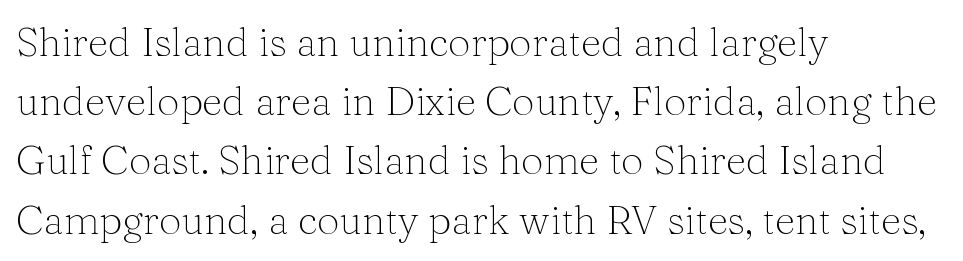
{"serif": "yes", "italic": "no", "bold": "no", "weight": "light", "width": "normal", "stroke_contrast": "medium", "x_height": "medium", "monospaced": "no", "underline": "no", "align": "left", "line_spacing": "normal", "line_spacing_ratio": 1.48, "letter_spacing": "normal", "letter_spacing_em": 0.0, "glyph_px": 40}
